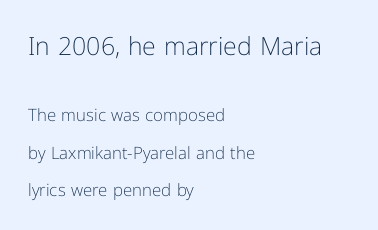
Q: Is the text bold? A: No.
Q: Is the text italic (slanted)? A: No, it is upright.
Q: Is the text underlined? A: No.
Q: How is the paragraph aligned? A: Left-aligned.
Q: Is the spacing between letters normal or unusually wide? A: Normal.
Q: Is the spacing between lines tight, normal or loose? A: Loose.
Q: Which block of text is set in a larger size, the first (top) or the second (bottom)? A: The first (top) one.
